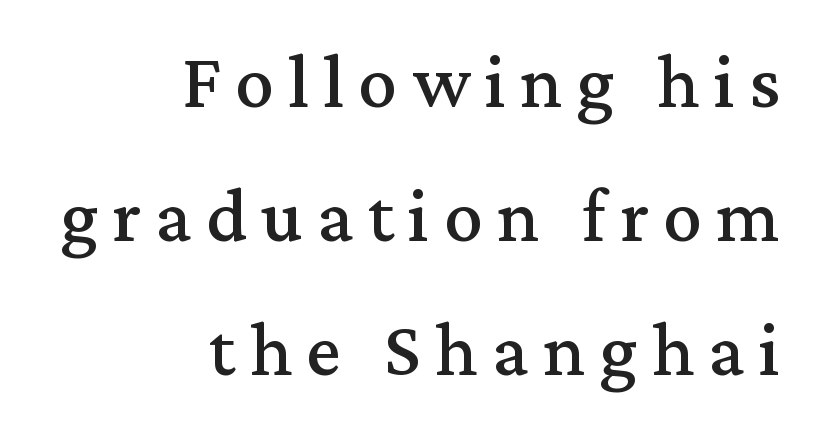
{"serif": "yes", "italic": "no", "width": "normal", "stroke_contrast": "medium", "x_height": "medium", "monospaced": "no", "underline": "no", "align": "right", "line_spacing_ratio": 1.72, "glyph_px": 78}
